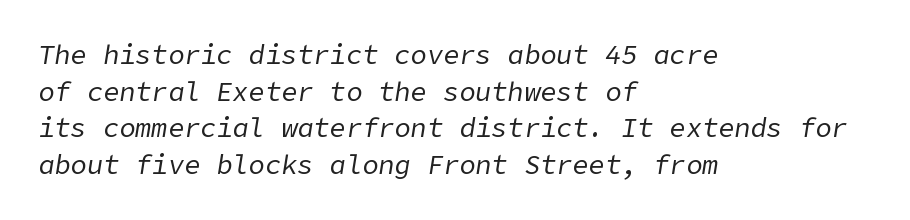
The image shows 27 px text type, italic (leaning right); set left-aligned, normal line spacing (1.36x), normal letter spacing, not underlined.
